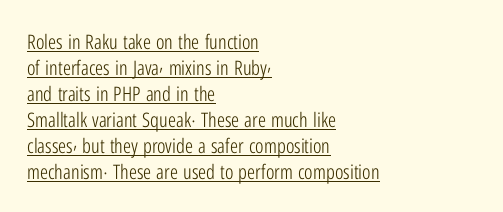
Line beginnings align vertically; line endings do not. The font's upright variant was chosen for this text. Is the letter spacing exaggerated? No — it looks like the ordinary default. Does the leading feel generous? No, just average. The passage shown is underscored from start to finish. A quiet, ordinary-to-light weight characterises the typeface.
